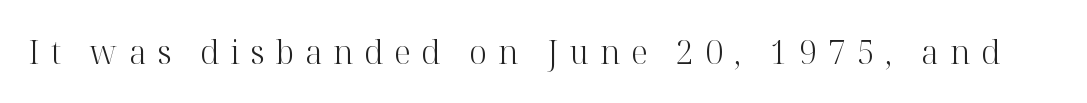
The image shows 32 px light serif type, upright; set unusually wide letter spacing (+0.34 em), not underlined; high stroke contrast and a medium x-height.
